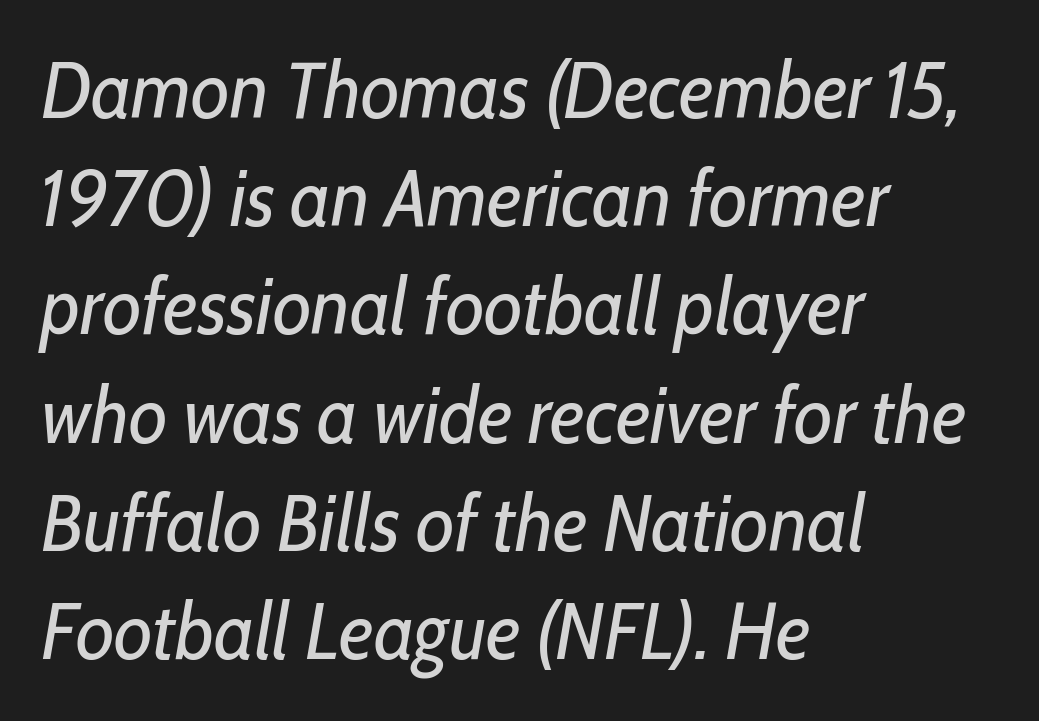
{"italic": "yes", "lean": "right", "slant_degrees": 10, "bold": "no", "weight": "regular", "width": "condensed", "stroke_contrast": "low", "x_height": "medium", "monospaced": "no", "underline": "no", "align": "left", "line_spacing": "normal", "line_spacing_ratio": 1.37, "letter_spacing": "normal", "letter_spacing_em": 0.0, "glyph_px": 79}
